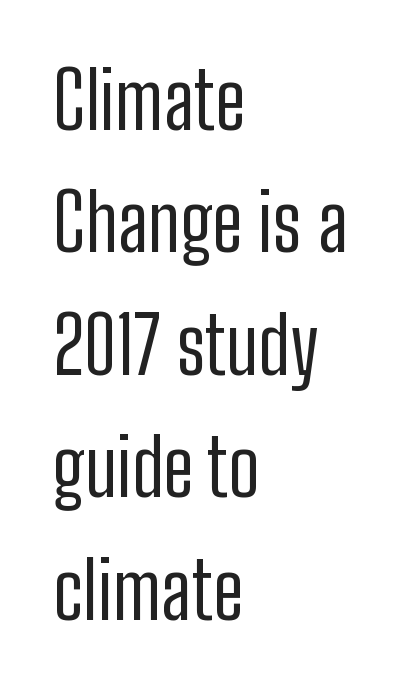
The image shows 78 px regular-weight, condensed sans-serif type, upright; set left-aligned, normal line spacing (1.57x), normal letter spacing, not underlined; low stroke contrast and a medium x-height.
